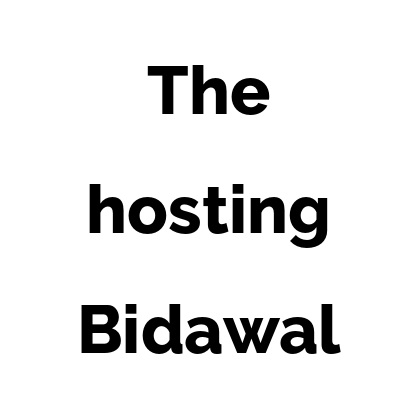
Examine the stroke ends and you'll find no serifs. This is the regular roman posture of the typeface. This rendering uses center alignment, leaving both contours irregular but symmetric. Compared with an ordinary text face, these strokes are far heavier — a full bold. Standard letterfit; no display-style spreading of the glyphs. Decoration check: the copy has no underline.
